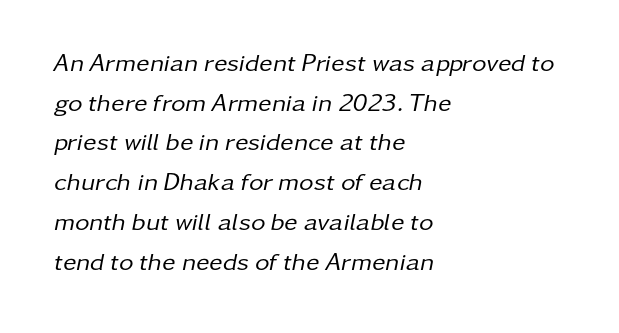
{"italic": "yes", "lean": "right", "slant_degrees": 11, "bold": "no", "underline": "no", "align": "left", "line_spacing": "normal", "line_spacing_ratio": 1.59, "letter_spacing": "normal", "letter_spacing_em": 0.0, "glyph_px": 25}
